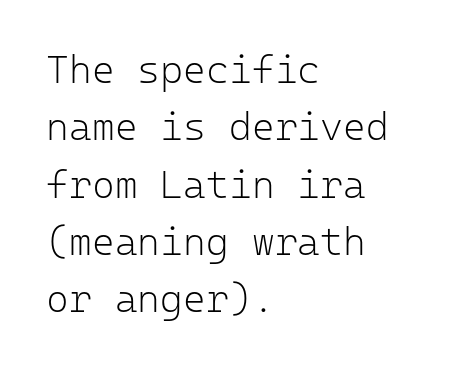
{"serif": "no", "italic": "no", "bold": "no", "weight": "light", "width": "normal", "stroke_contrast": "low", "x_height": "medium", "monospaced": "yes", "underline": "no", "align": "left", "line_spacing": "normal", "line_spacing_ratio": 1.47, "letter_spacing": "normal", "letter_spacing_em": 0.0, "glyph_px": 39}
